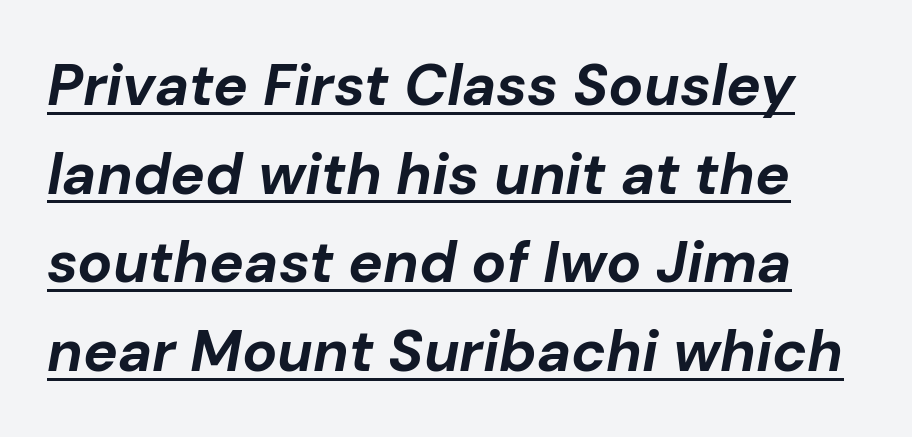
The image shows 58 px bold type, italic (leaning right); set normal line spacing (1.53x), normal letter spacing, underlined; low stroke contrast and a medium x-height.
